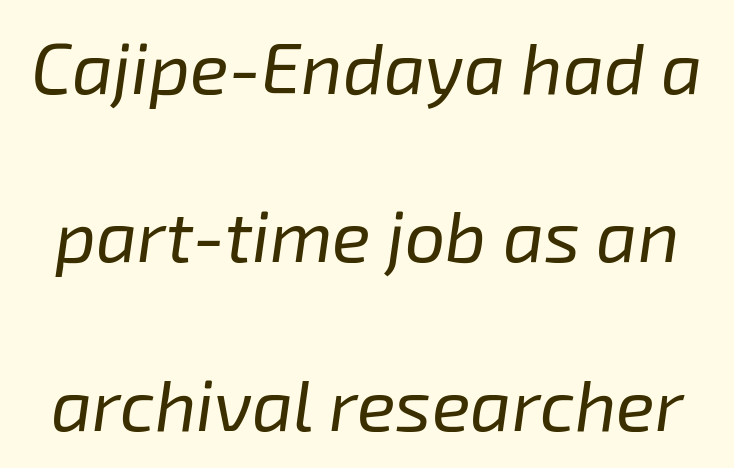
Q: Is the text bold? A: No.
Q: Is the text italic (slanted)? A: Yes, it leans right by about 8 degrees.
Q: Is the text underlined? A: No.
Q: Is the spacing between letters normal or unusually wide? A: Normal.
Q: Is the spacing between lines tight, normal or loose? A: Loose.
Q: Width (condensed, normal, or wide)? A: Normal.
Q: Stroke contrast? A: Low.
Q: x-height? A: Medium.
Q: Monospaced? A: No.
